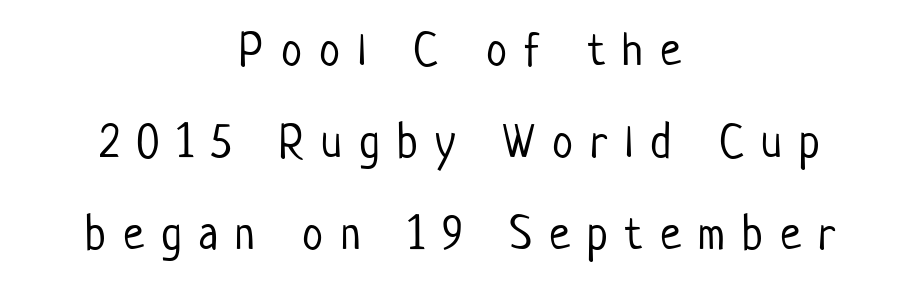
The image shows 47 px light, condensed sans-serif type, upright; set centered, loose line spacing (1.96x), unusually wide letter spacing (+0.37 em), not underlined; low stroke contrast and a medium x-height.
